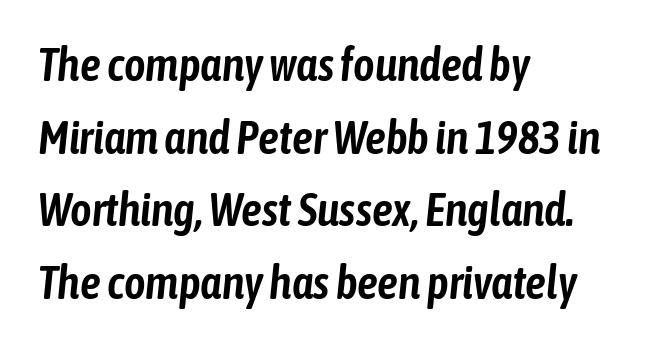
You could not count columns in this text — the font is proportionally spaced. The passage is arranged the way most books set body copy — flush left. Words float on clear page, feet unadorned. Every character sits at an angle, as italics do. Between one letter and the next there's only the usual sliver of space. What's the leading like? Ordinary, nothing unusual.
